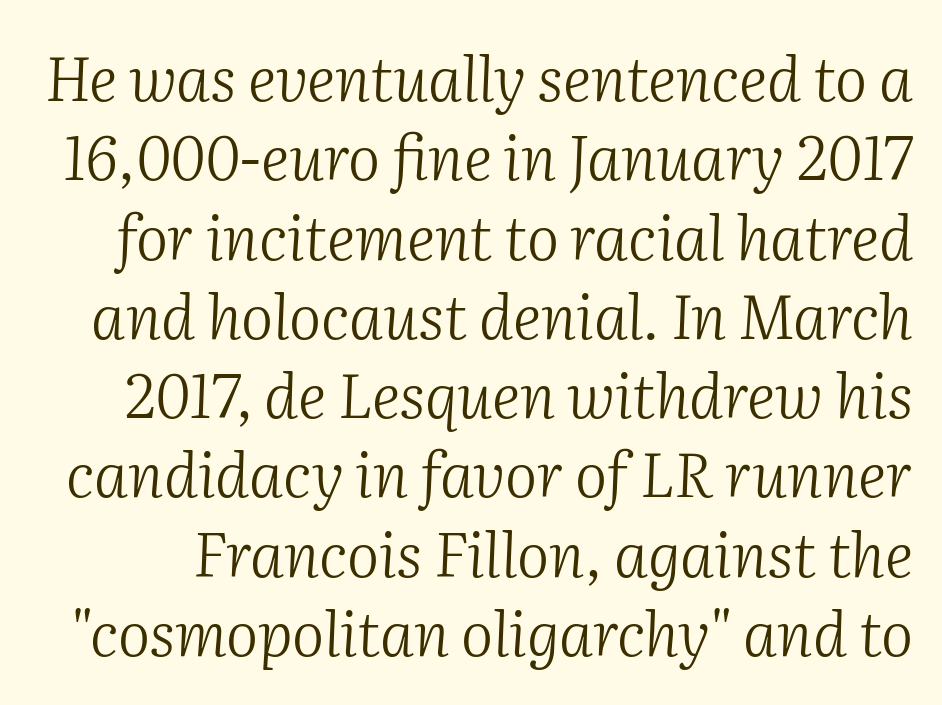
The image shows 61 px light serif type, italic (leaning right); set normal line spacing (1.3x), normal letter spacing, not underlined; medium stroke contrast and a medium x-height.
